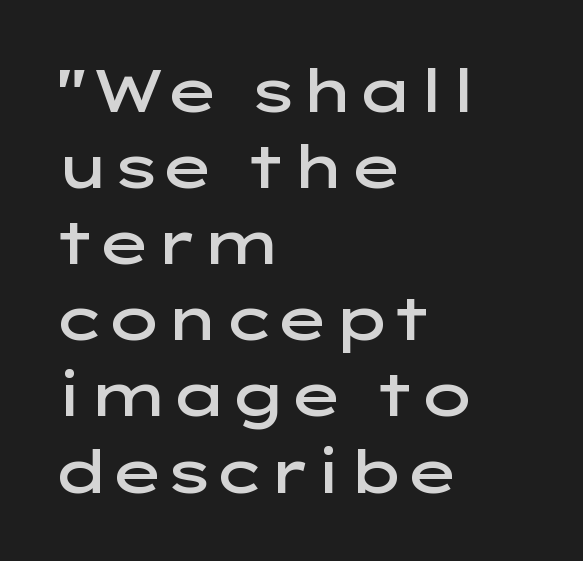
{"serif": "no", "italic": "no", "bold": "semi", "weight": "semibold", "width": "wide", "stroke_contrast": "low", "x_height": "medium", "monospaced": "no", "underline": "no", "align": "left", "line_spacing": "normal", "line_spacing_ratio": 1.29, "letter_spacing": "normal", "letter_spacing_em": 0.0, "glyph_px": 59}
